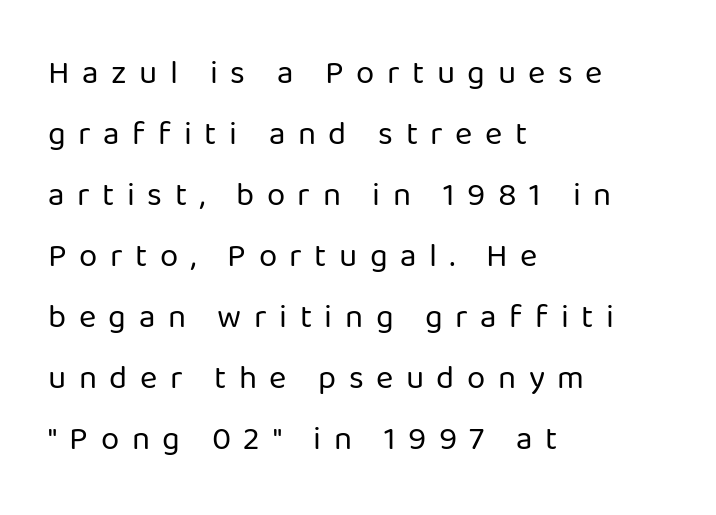
{"serif": "no", "italic": "no", "bold": "no", "weight": "regular", "width": "normal", "stroke_contrast": "low", "x_height": "medium", "monospaced": "no", "underline": "no", "align": "left", "line_spacing_ratio": 1.85, "letter_spacing": "wide", "letter_spacing_em": 0.38, "glyph_px": 33}
